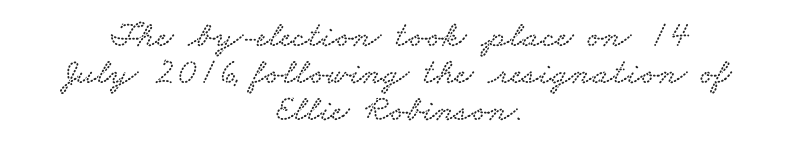
Look at the tracking — it's just the regular setting, nothing added. Anything drawn beneath the words? Only blank space. Spacing verdict: proportional, widths tailored to each character. The designer went with a serif here, giving each stem small feet.
